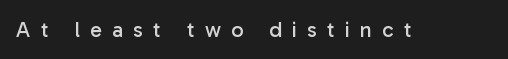
Q: Is the text bold? A: No.
Q: Is the text italic (slanted)? A: No, it is upright.
Q: Is the text underlined? A: No.
Q: Is the spacing between letters normal or unusually wide? A: Unusually wide.
